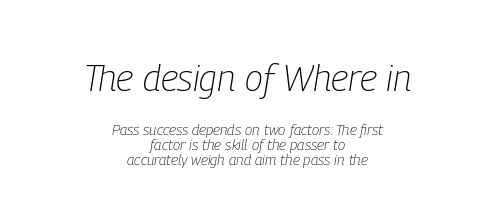
The weight would be labelled regular, book, light, or lighter still. Emphasis-style slanted type is in use. Plain, unruled lines of type. Type size steps down from the first block to the second. Reading down the column, the eye jumps only a short way to each next line. Think of a printed novel: that variable character pitch is what you see here.
